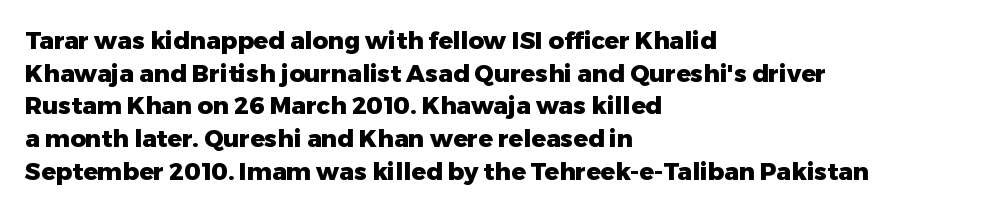
The rendering uses a moderate line-height, typical for paragraphs. The typography opts for an upright posture over an oblique one. Each word holds together tightly as a unit, with standard inter-letter gaps. Left-aligned paragraph, ragged on the right. The sample has been set heavy, in full bold. The string is rendered with underlining switched off.
